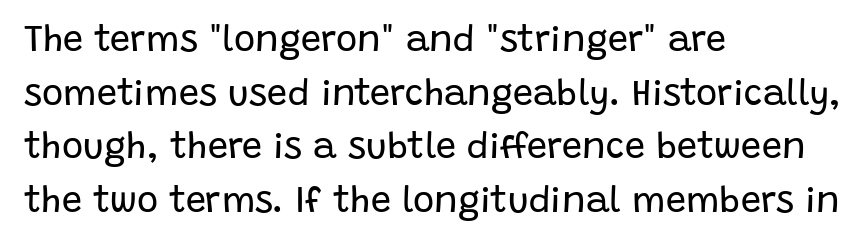
The image shows 36 px regular-weight sans-serif type, upright; set left-aligned, normal line spacing (1.49x), normal letter spacing, not underlined; low stroke contrast and a large x-height.
